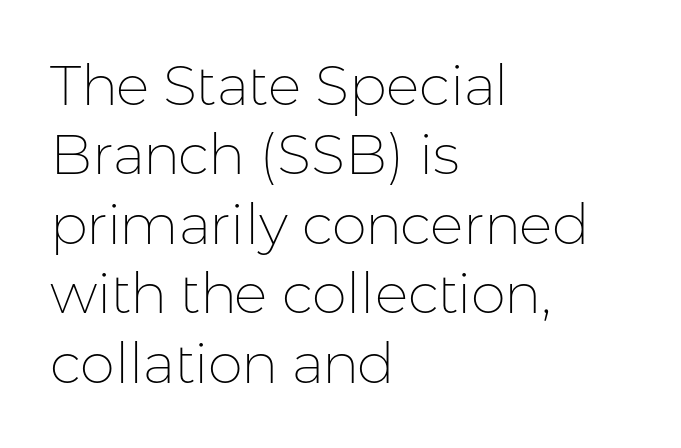
This sample uses a sans-serif face. Rule under the text: the space is simply empty. Proportional: the letters do not fall into vertical columns. Caption: multi-line text, flush left, ragged right.
